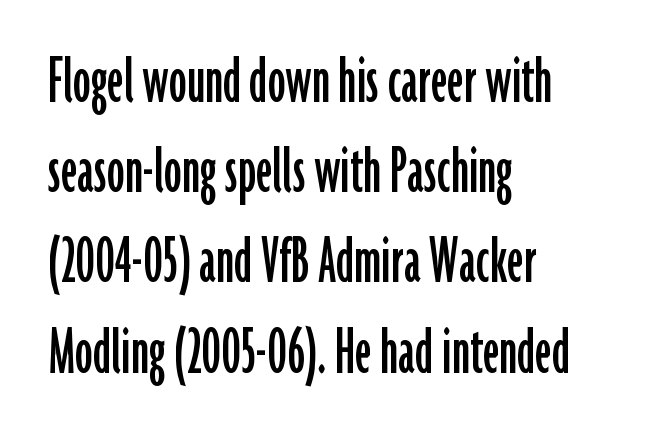
The image shows 71 px condensed sans-serif type, upright; set left-aligned, normal line spacing (1.27x), normal letter spacing, not underlined; low stroke contrast and a medium x-height.
